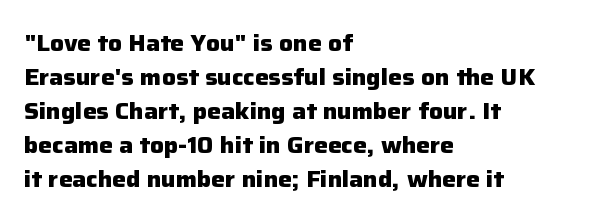
The image shows 23 px bold type, upright; set left-aligned, normal line spacing (1.48x), normal letter spacing, not underlined.
